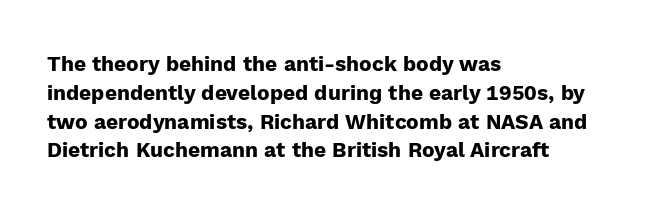
Q: Is the text bold? A: Yes.
Q: Is the text italic (slanted)? A: No, it is upright.
Q: Is the text underlined? A: No.
Q: How is the paragraph aligned? A: Left-aligned.
Q: Is the spacing between letters normal or unusually wide? A: Normal.
Q: Is the spacing between lines tight, normal or loose? A: Normal.
